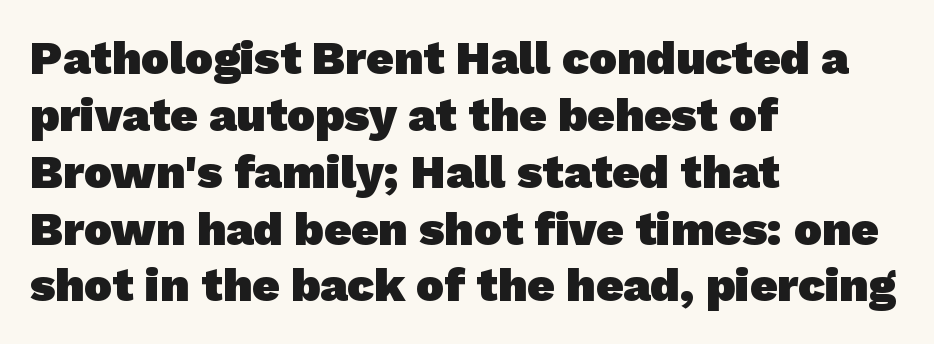
Q: Is the text bold? A: Yes.
Q: Is the typeface a serif or a sans-serif typeface? A: Sans-serif.
Q: Is the text underlined? A: No.
Q: How is the paragraph aligned? A: Left-aligned.
Q: Is the spacing between letters normal or unusually wide? A: Normal.
Q: Width (condensed, normal, or wide)? A: Normal.
Q: Stroke contrast? A: Low.
Q: x-height? A: Medium.
Q: Monospaced? A: No.
